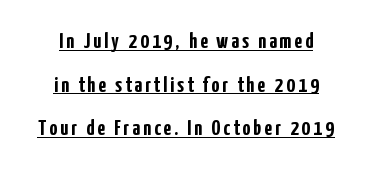
Q: Is the text bold? A: Yes.
Q: Is the text italic (slanted)? A: No, it is upright.
Q: Is the text underlined? A: Yes.
Q: Is the spacing between lines tight, normal or loose? A: Loose.
